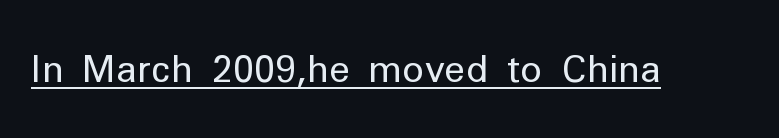
The image shows 37 px regular-weight sans-serif type, upright; set normal letter spacing, underlined; low stroke contrast and a medium x-height.
